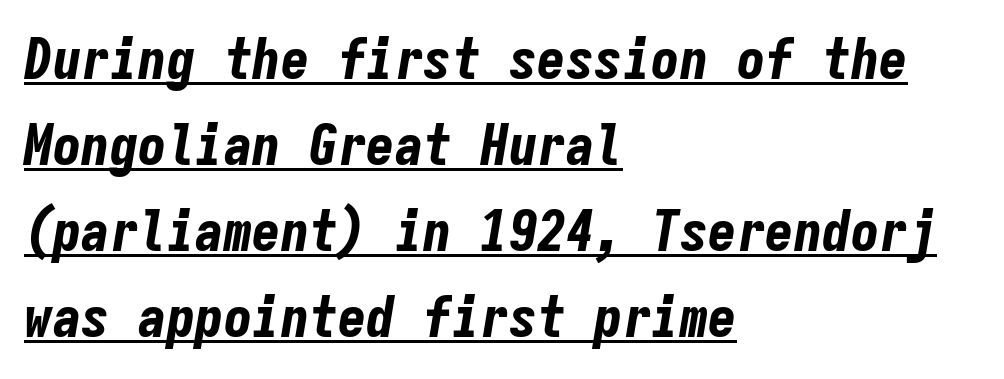
The image shows 57 px bold, condensed type, italic (leaning right), monospaced; set left-aligned, normal line spacing (1.51x), normal letter spacing, underlined; low stroke contrast and a medium x-height.
